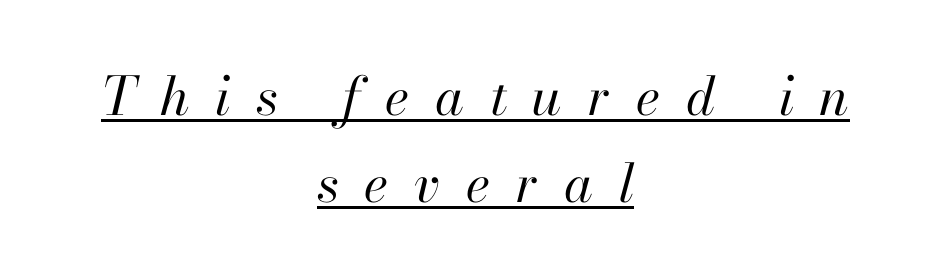
{"italic": "yes", "lean": "right", "slant_degrees": 13, "bold": "no", "weight": "regular", "width": "normal", "stroke_contrast": "high", "x_height": "small", "monospaced": "no", "underline": "yes", "align": "center", "line_spacing": "normal", "line_spacing_ratio": 1.64, "letter_spacing": "wide", "letter_spacing_em": 0.48, "glyph_px": 53}
